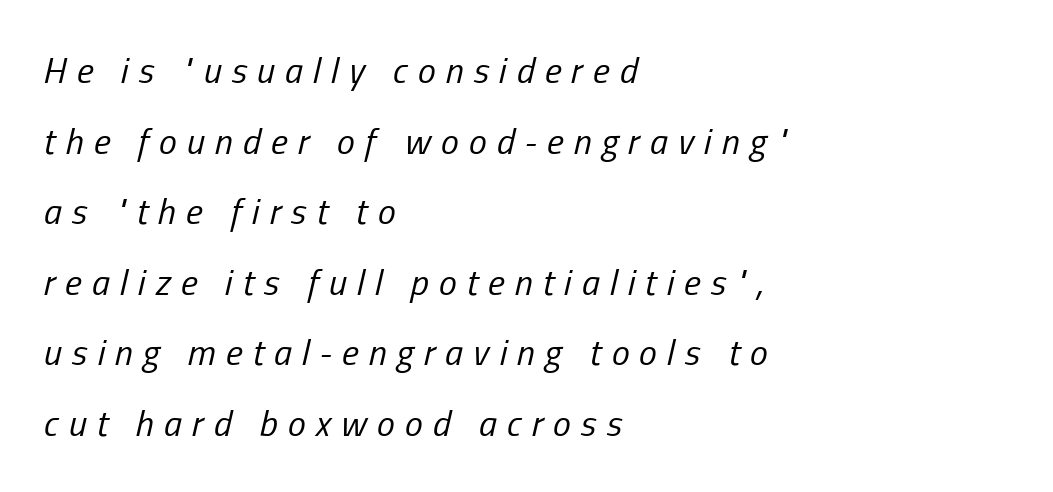
The image shows 36 px regular-weight, condensed type, italic (leaning right); set left-aligned, loose line spacing (1.96x), unusually wide letter spacing (+0.28 em), not underlined; low stroke contrast and a medium x-height.
